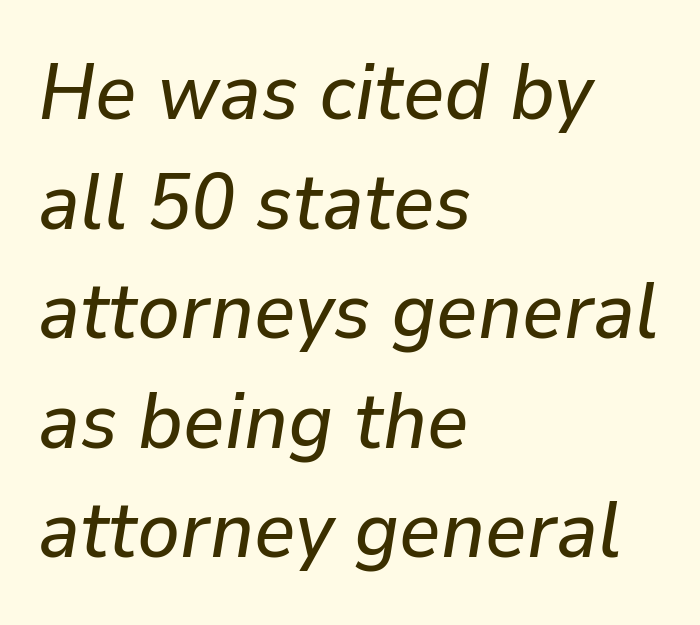
The image shows 80 px text type, italic (leaning right); set left-aligned, normal line spacing (1.37x), normal letter spacing, not underlined; low stroke contrast and a medium x-height.
